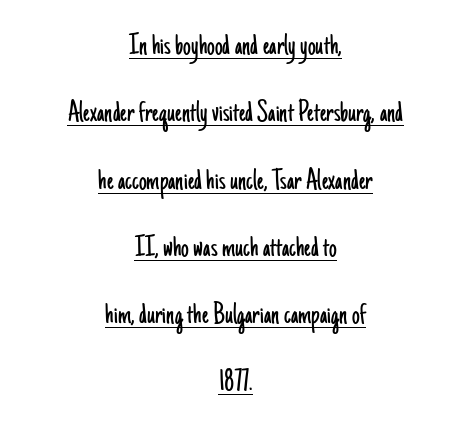
{"serif": "no", "italic": "no", "bold": "no", "weight": "light", "width": "condensed", "stroke_contrast": "low", "x_height": "small", "monospaced": "no", "underline": "yes", "align": "center", "line_spacing": "loose", "line_spacing_ratio": 2.17, "letter_spacing": "normal", "letter_spacing_em": 0.0, "glyph_px": 31}
